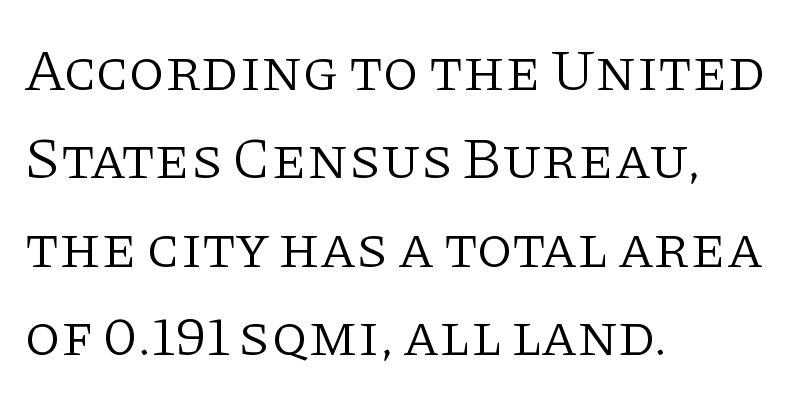
The foot of each line stays bare and open. The line-height multiplier appears to be the usual default. These lines are rendered in a variable-pitch font. Italic? Not at all — the glyphs are vertical.
